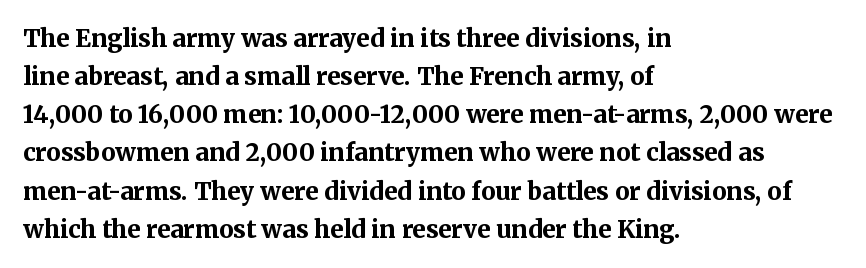
Q: Is the text bold? A: Yes.
Q: Is the text italic (slanted)? A: No, it is upright.
Q: Is the text underlined? A: No.
Q: How is the paragraph aligned? A: Left-aligned.
Q: Is the spacing between letters normal or unusually wide? A: Normal.
Q: Is the spacing between lines tight, normal or loose? A: Normal.
